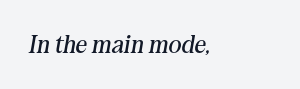
{"italic": "yes", "lean": "right", "slant_degrees": 10, "bold": "no", "underline": "no", "letter_spacing": "normal", "letter_spacing_em": 0.0, "glyph_px": 25}
